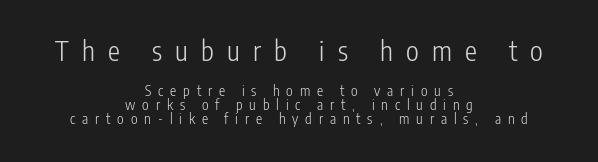
Which chunk is bigger? The first one — the top block dwarfs the bottom. This sample uses an upright cut, with every glyph sitting square on the baseline. Honestly, the rows look squashed on top of each other. The horizontal fit of the characters is loose and conspicuously gappy.
